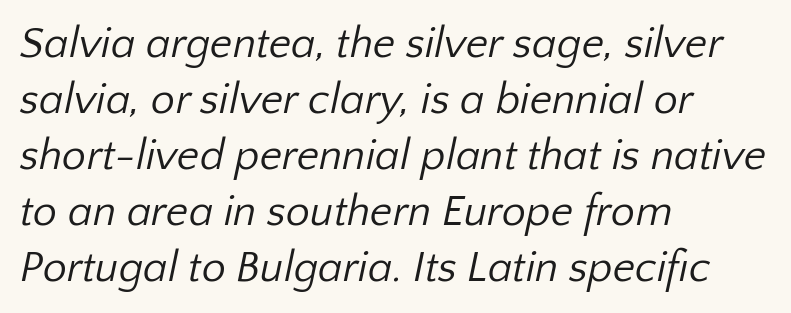
Is there much room between lines? A standard amount, neither cramped nor airy. The passage shown has conventional tracking throughout. The letterforms sit at book weight or below. Each letter keeps its own natural width here, so spacing adapts to shape. A sans-serif font was chosen for this passage. Line starts are locked; line ends wander.
